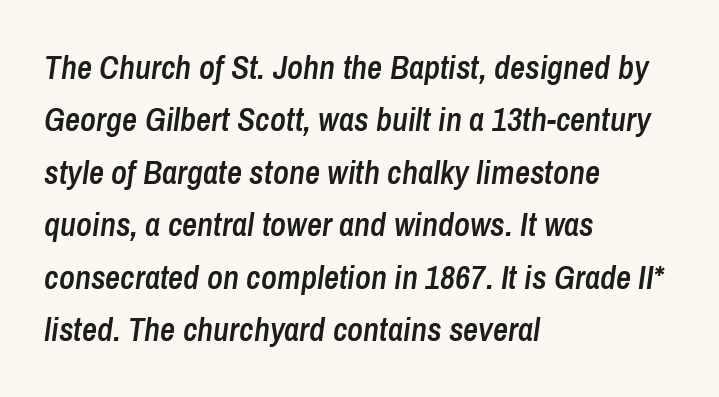
The image shows 33 px semibold, condensed type, italic (leaning right); set left-aligned, normal line spacing (1.59x), normal letter spacing, not underlined; low stroke contrast and a medium x-height.
